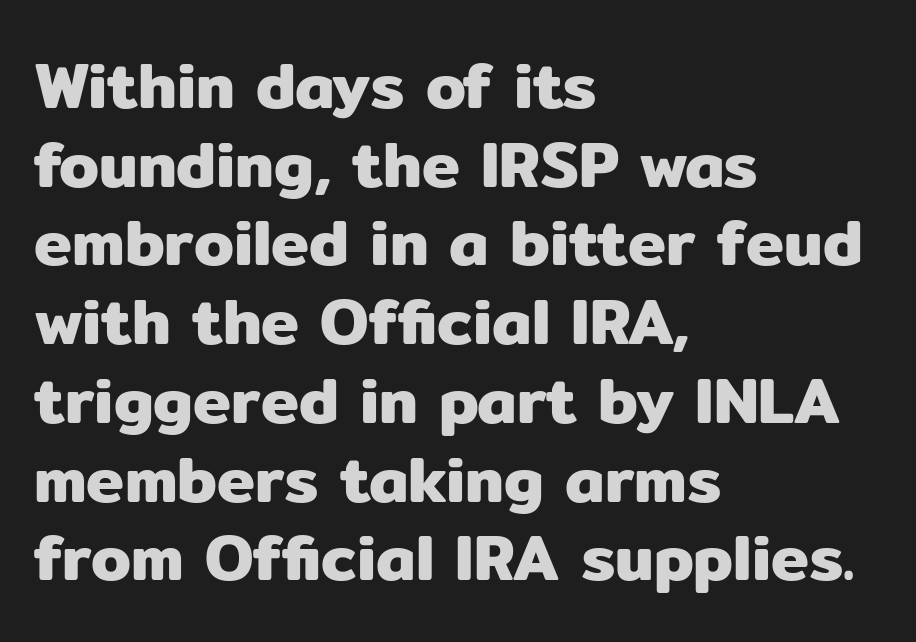
The text block is weighted toward the left margin, trailing off unevenly rightward. Note: no serifs on the glyphs. A typesetter would call this zero additional tracking. Just letters on the line, the space beneath them empty.
